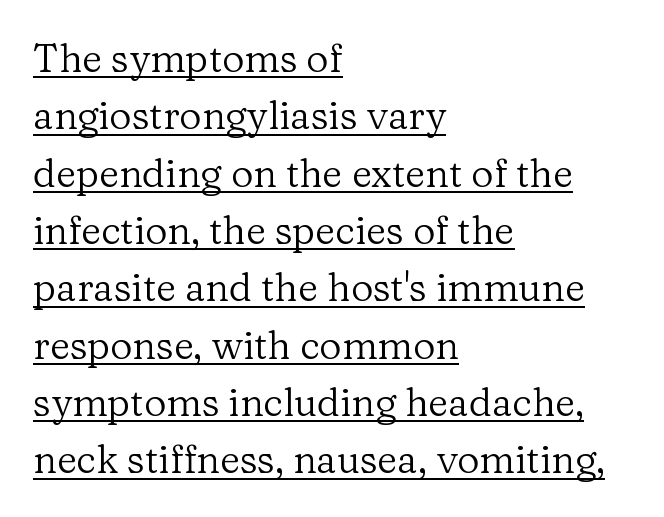
{"serif": "yes", "italic": "no", "bold": "no", "weight": "regular", "width": "normal", "stroke_contrast": "low", "x_height": "medium", "monospaced": "no", "underline": "yes", "align": "left", "line_spacing": "normal", "line_spacing_ratio": 1.47, "letter_spacing": "normal", "letter_spacing_em": 0.0, "glyph_px": 39}
